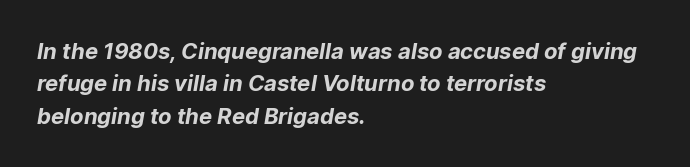
{"bold": "yes", "underline": "no", "align": "left", "line_spacing": "normal", "line_spacing_ratio": 1.47, "letter_spacing": "normal", "letter_spacing_em": 0.0, "glyph_px": 22}
